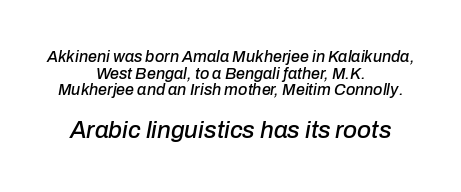
Q: Is the text italic (slanted)? A: Yes, it leans right by about 10 degrees.
Q: Is the text underlined? A: No.
Q: How is the paragraph aligned? A: Centered.
Q: Is the spacing between letters normal or unusually wide? A: Normal.
Q: Is the spacing between lines tight, normal or loose? A: Tight.
Q: Which block of text is set in a larger size, the first (top) or the second (bottom)? A: The second (bottom) one.
